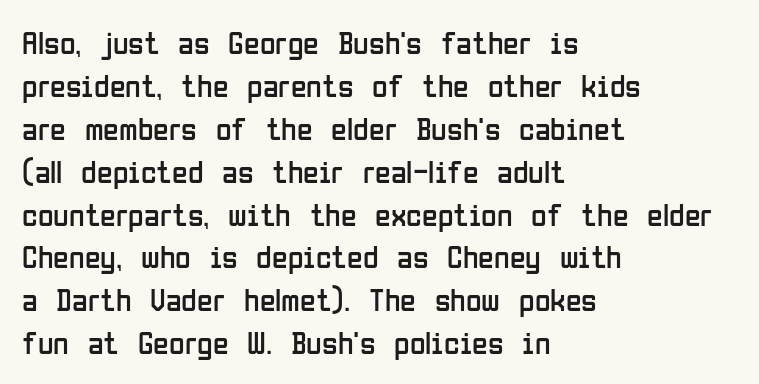
The image shows 32 px regular-weight, condensed sans-serif type, upright; set left-aligned, normal line spacing (1.34x), normal letter spacing, not underlined; low stroke contrast and a medium x-height.
